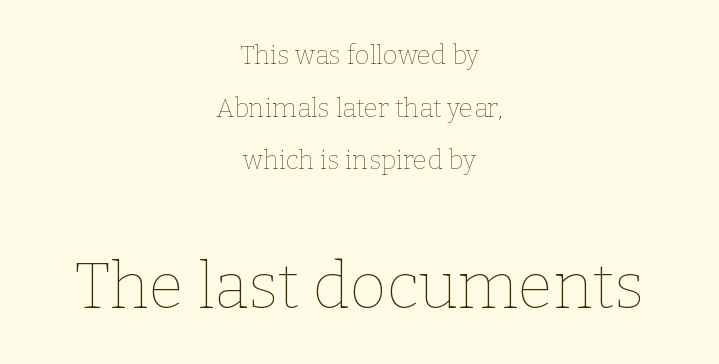
The letters advance in unequal steps, a hallmark of proportional type. The strip under each line holds only bare page. Heaviness? Minimal to ordinary, like unemphasized prose. Compared with typical body copy, the letter spacing here is the same. The typography opts for an upright posture over an oblique one.
